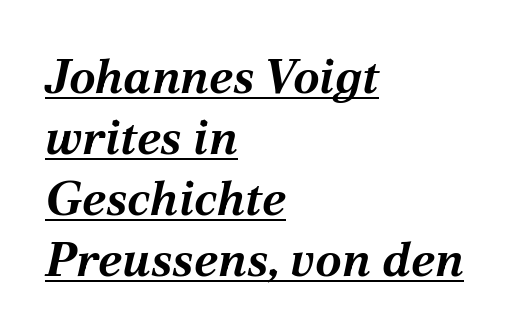
{"italic": "yes", "lean": "right", "slant_degrees": 12, "bold": "yes", "weight": "bold", "width": "normal", "stroke_contrast": "medium", "x_height": "medium", "monospaced": "no", "underline": "yes", "align": "left", "line_spacing": "normal", "line_spacing_ratio": 1.27, "letter_spacing": "normal", "letter_spacing_em": 0.0, "glyph_px": 48}
